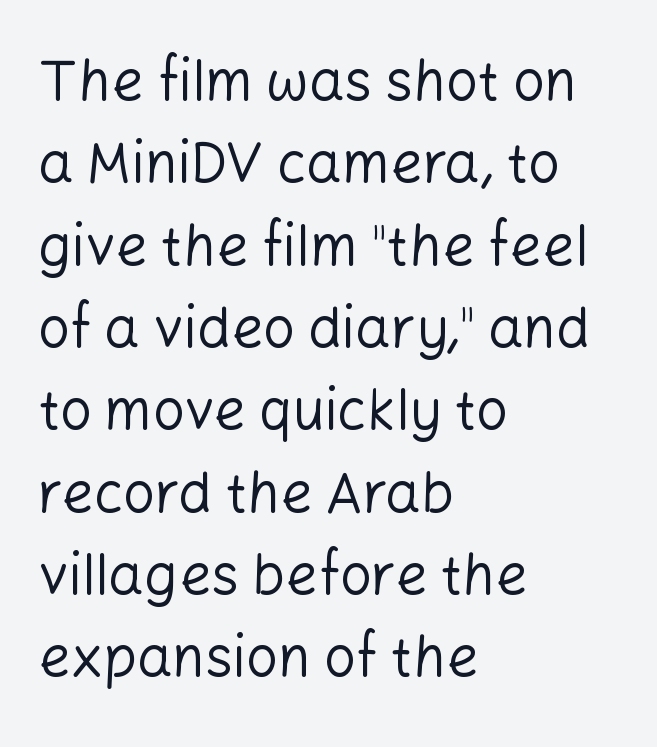
Q: Is the text bold? A: No.
Q: Is the text italic (slanted)? A: No, it is upright.
Q: Is the typeface a serif or a sans-serif typeface? A: Sans-serif.
Q: Is the text underlined? A: No.
Q: How is the paragraph aligned? A: Left-aligned.
Q: Is the spacing between letters normal or unusually wide? A: Normal.
Q: Is the spacing between lines tight, normal or loose? A: Normal.
Q: Width (condensed, normal, or wide)? A: Normal.
Q: Stroke contrast? A: Low.
Q: x-height? A: Medium.
Q: Monospaced? A: No.
